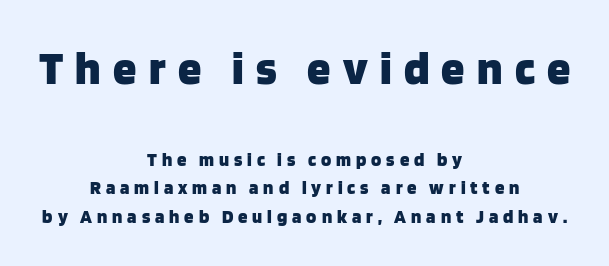
Q: Is the text bold? A: Yes.
Q: Is the text italic (slanted)? A: No, it is upright.
Q: Is the typeface a serif or a sans-serif typeface? A: Sans-serif.
Q: Is the text underlined? A: No.
Q: How is the paragraph aligned? A: Centered.
Q: Is the spacing between letters normal or unusually wide? A: Unusually wide.
Q: Is the spacing between lines tight, normal or loose? A: Normal.
Q: Which block of text is set in a larger size, the first (top) or the second (bottom)? A: The first (top) one.
Q: Width (condensed, normal, or wide)? A: Normal.
Q: Stroke contrast? A: Low.
Q: x-height? A: Large.
Q: Monospaced? A: No.
